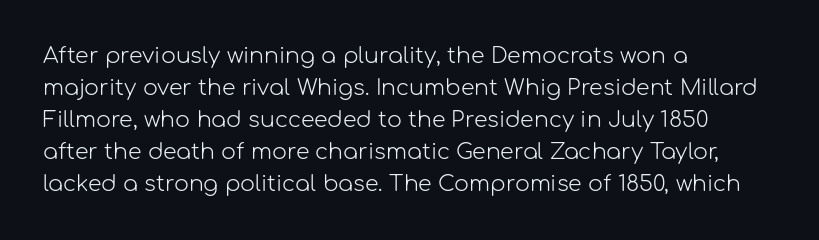
The image shows 22 px text type, upright; set left-aligned, normal line spacing (1.45x), normal letter spacing, not underlined.
